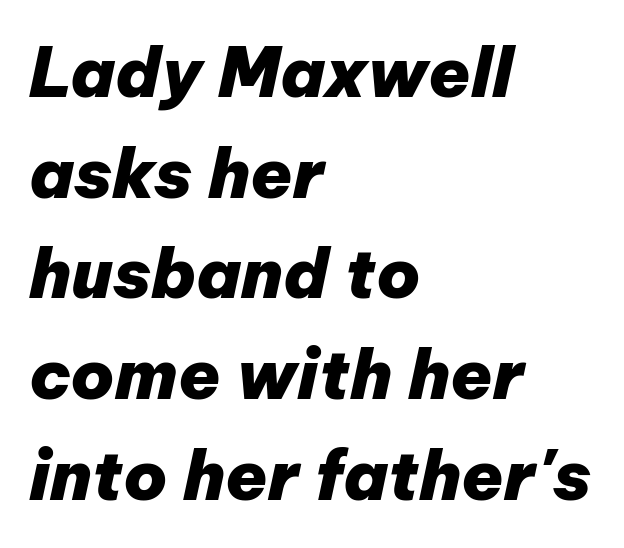
Line spacing here is normal. There is no visible air inserted between adjacent glyphs. Letters rest on an invisible, unmarked baseline. Character widths vary here, with narrow letters taking less room than wide ones. Designer's note — italics engaged. These words are printed bold, with thick strokes throughout.
